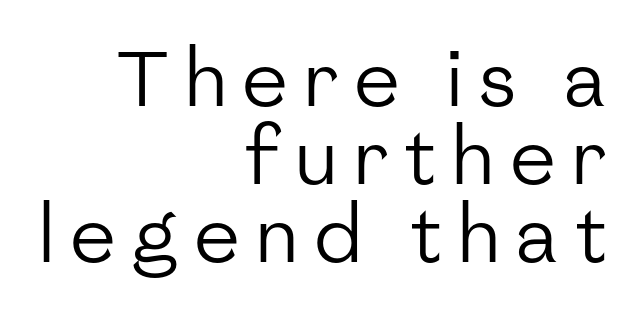
Q: Is the text bold? A: No.
Q: Is the text italic (slanted)? A: No, it is upright.
Q: Is the typeface a serif or a sans-serif typeface? A: Sans-serif.
Q: Is the text underlined? A: No.
Q: How is the paragraph aligned? A: Right-aligned.
Q: Is the spacing between letters normal or unusually wide? A: Unusually wide.
Q: Is the spacing between lines tight, normal or loose? A: Tight.
Q: Width (condensed, normal, or wide)? A: Normal.
Q: Stroke contrast? A: Low.
Q: x-height? A: Medium.
Q: Monospaced? A: No.
